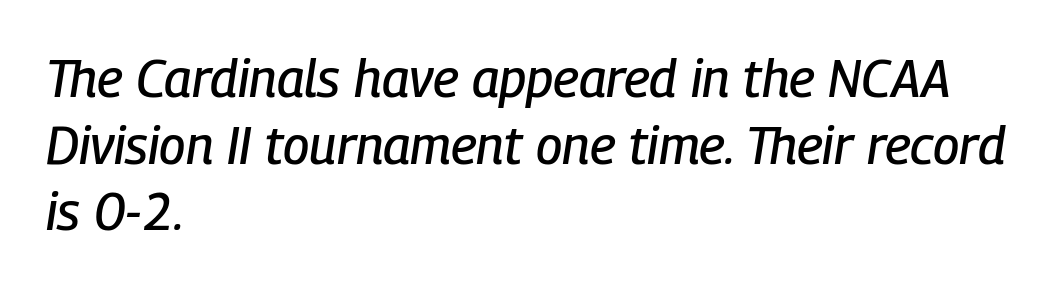
The image shows 52 px condensed type, italic (leaning right); set left-aligned, normal line spacing (1.28x), normal letter spacing, not underlined; low stroke contrast and a medium x-height.
